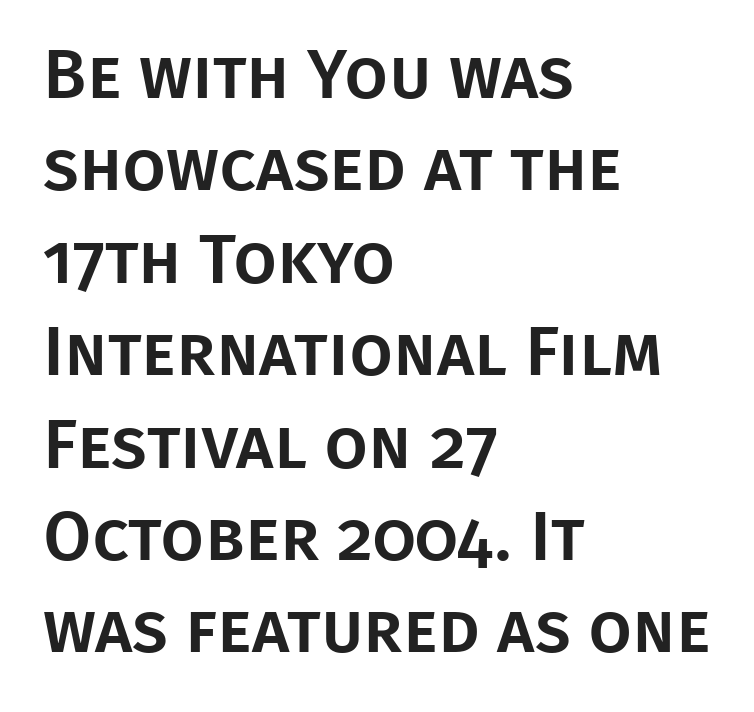
The image shows 70 px sans-serif type, upright; set left-aligned, normal line spacing (1.32x), normal letter spacing, not underlined; low stroke contrast and a large x-height.
